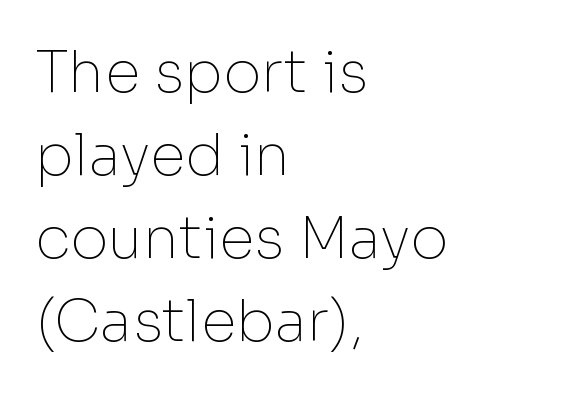
{"serif": "no", "italic": "no", "bold": "no", "weight": "thin", "width": "normal", "stroke_contrast": "low", "x_height": "medium", "monospaced": "no", "underline": "no", "align": "left", "line_spacing": "normal", "line_spacing_ratio": 1.43, "letter_spacing": "normal", "letter_spacing_em": 0.0, "glyph_px": 58}
